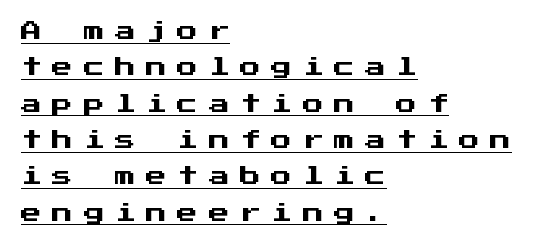
The image shows 21 px text type, upright; set left-aligned, line spacing 1.73x, unusually wide letter spacing (+0.49 em), underlined.
